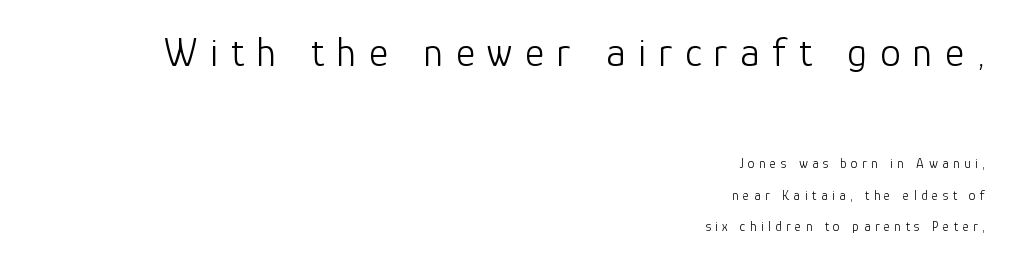
The image shows 41 px light sans-serif type, upright; set right-aligned, loose line spacing (2.27x), unusually wide letter spacing (+0.31 em), not underlined; the first (top) block is 2.93x larger; low stroke contrast and a medium x-height.
